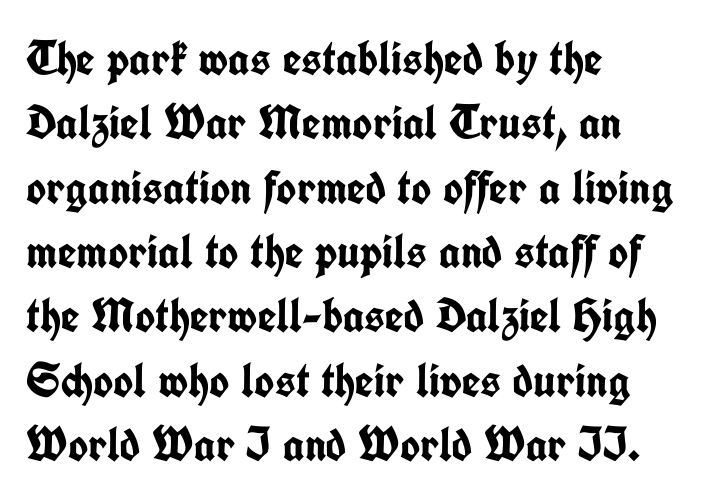
The image shows 48 px semibold, condensed sans-serif type, upright; set left-aligned, normal line spacing (1.34x), normal letter spacing, not underlined; low stroke contrast and a medium x-height.
